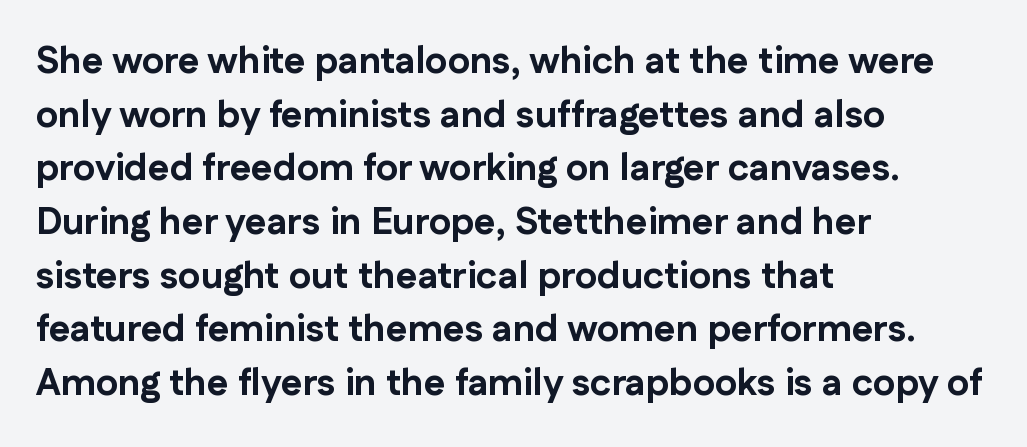
Q: Is the text bold? A: Yes.
Q: Is the text italic (slanted)? A: No, it is upright.
Q: Is the typeface a serif or a sans-serif typeface? A: Sans-serif.
Q: Is the text underlined? A: No.
Q: How is the paragraph aligned? A: Left-aligned.
Q: Is the spacing between letters normal or unusually wide? A: Normal.
Q: Is the spacing between lines tight, normal or loose? A: Normal.
Q: Width (condensed, normal, or wide)? A: Normal.
Q: Stroke contrast? A: Low.
Q: x-height? A: Medium.
Q: Monospaced? A: No.
